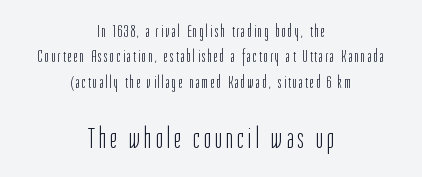
Q: Is the text bold? A: No.
Q: Is the text italic (slanted)? A: No, it is upright.
Q: Is the typeface a serif or a sans-serif typeface? A: Sans-serif.
Q: Is the text underlined? A: No.
Q: How is the paragraph aligned? A: Centered.
Q: Is the spacing between lines tight, normal or loose? A: Normal.
Q: Which block of text is set in a larger size, the first (top) or the second (bottom)? A: The second (bottom) one.
Q: Width (condensed, normal, or wide)? A: Condensed.
Q: Stroke contrast? A: Low.
Q: x-height? A: Medium.
Q: Monospaced? A: No.
